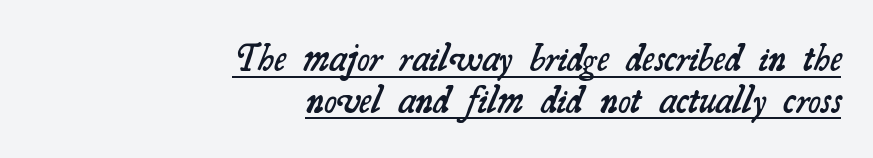
{"serif": "yes", "bold": "semi", "weight": "semibold", "width": "normal", "stroke_contrast": "medium", "x_height": "small", "monospaced": "no", "underline": "yes", "align": "right", "line_spacing": "tight", "line_spacing_ratio": 1.1, "letter_spacing": "normal", "letter_spacing_em": 0.0, "glyph_px": 38}
